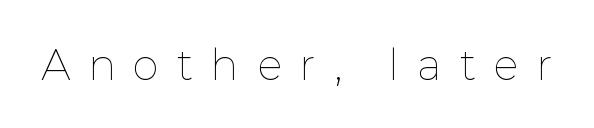
The image shows 40 px thin type, upright; set unusually wide letter spacing (+0.47 em), not underlined; low stroke contrast and a medium x-height.
